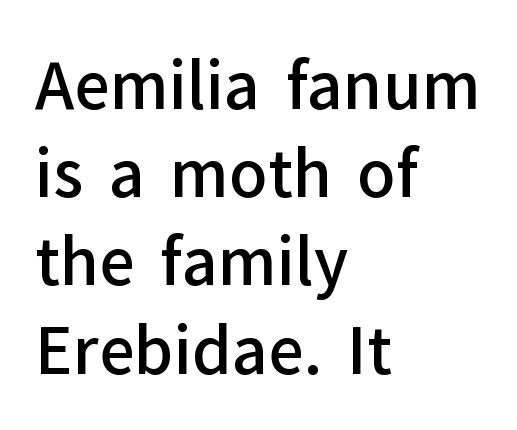
Q: Is the text bold? A: Semi-bold.
Q: Is the text italic (slanted)? A: No, it is upright.
Q: Is the typeface a serif or a sans-serif typeface? A: Sans-serif.
Q: Is the text underlined? A: No.
Q: How is the paragraph aligned? A: Left-aligned.
Q: Is the spacing between letters normal or unusually wide? A: Normal.
Q: Is the spacing between lines tight, normal or loose? A: Normal.
Q: Width (condensed, normal, or wide)? A: Normal.
Q: Stroke contrast? A: Low.
Q: x-height? A: Medium.
Q: Monospaced? A: No.
